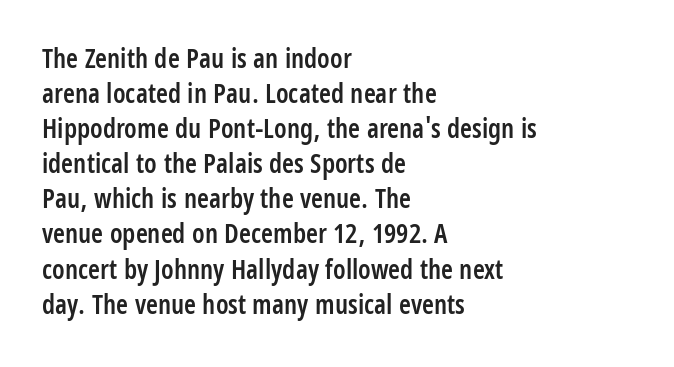
Heft: intermediate — a semibold. How are the letters spaced? Ordinarily, with no added tracking. A typesetter would call this leading conventional body-copy spacing. These lines are set flush left with a ragged right edge. No word sits above an underline. Posture: vertical.
